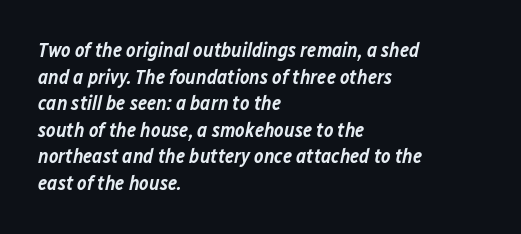
Q: Is the text bold? A: Semi-bold.
Q: Is the text italic (slanted)? A: Yes, it leans right by about 12 degrees.
Q: Is the text underlined? A: No.
Q: How is the paragraph aligned? A: Left-aligned.
Q: Is the spacing between letters normal or unusually wide? A: Normal.
Q: Is the spacing between lines tight, normal or loose? A: Normal.
